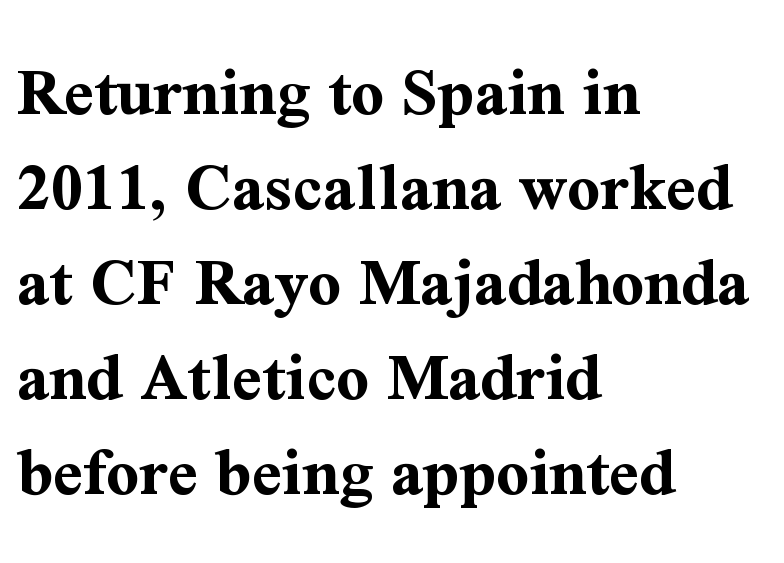
{"serif": "yes", "italic": "no", "bold": "yes", "weight": "bold", "width": "normal", "stroke_contrast": "medium", "x_height": "medium", "monospaced": "no", "underline": "no", "align": "left", "line_spacing": "normal", "line_spacing_ratio": 1.32, "letter_spacing": "normal", "letter_spacing_em": 0.0, "glyph_px": 72}
